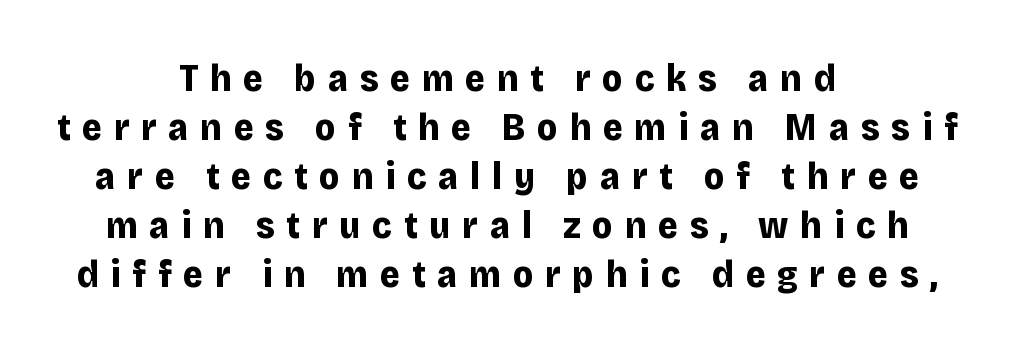
Serif or sans? Sans — the stroke terminals are bare. Do the characters align in a grid? No, the font is proportional. The typesetting leans heavy: a genuine bold. Students, note that the glyphs here are deliberately spaced far apart. The strip under each line holds only bare page. Notice how the passage keeps no hard edge, just a central spine.
